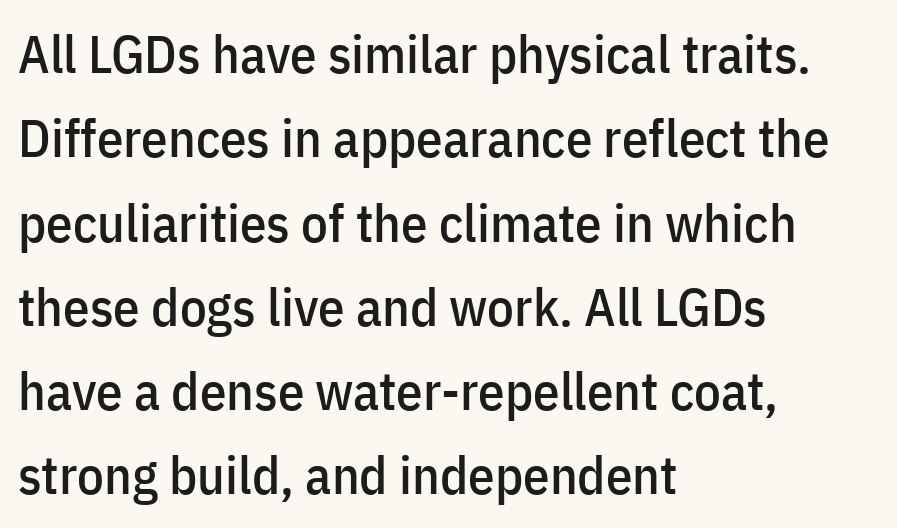
{"serif": "no", "italic": "no", "width": "condensed", "stroke_contrast": "low", "x_height": "medium", "monospaced": "no", "underline": "no", "align": "left", "line_spacing": "normal", "line_spacing_ratio": 1.59, "letter_spacing": "normal", "letter_spacing_em": 0.0, "glyph_px": 53}
